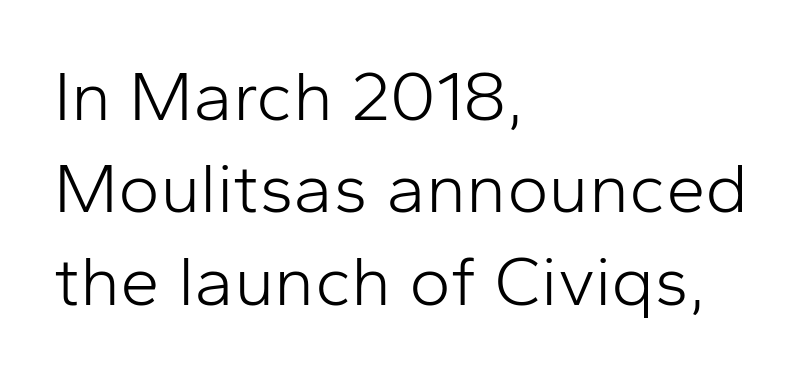
{"serif": "no", "italic": "no", "bold": "no", "weight": "light", "width": "normal", "stroke_contrast": "low", "x_height": "medium", "monospaced": "no", "underline": "no", "align": "left", "line_spacing": "normal", "line_spacing_ratio": 1.3, "letter_spacing": "normal", "letter_spacing_em": 0.0, "glyph_px": 71}
